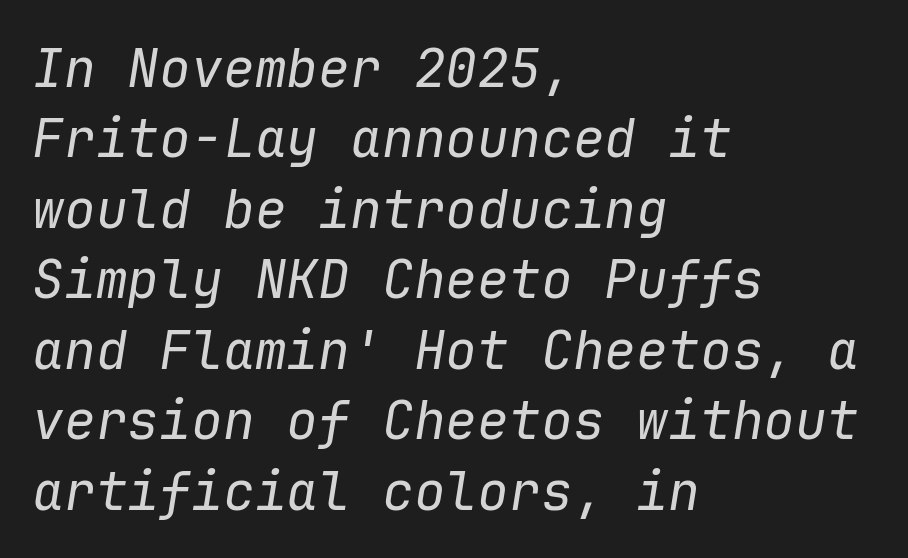
Q: Is the text bold? A: No.
Q: Is the text italic (slanted)? A: Yes, it leans right by about 9 degrees.
Q: Is the text underlined? A: No.
Q: How is the paragraph aligned? A: Left-aligned.
Q: Is the spacing between letters normal or unusually wide? A: Normal.
Q: Is the spacing between lines tight, normal or loose? A: Normal.
Q: Width (condensed, normal, or wide)? A: Normal.
Q: Stroke contrast? A: Low.
Q: x-height? A: Medium.
Q: Monospaced? A: Yes.
